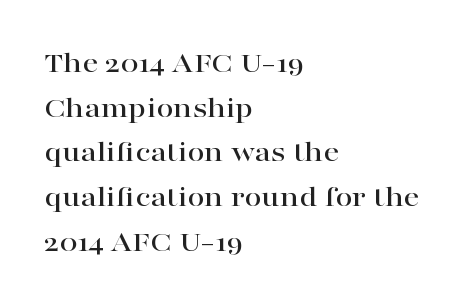
Q: Is the text italic (slanted)? A: No, it is upright.
Q: Is the typeface a serif or a sans-serif typeface? A: Serif.
Q: Is the text underlined? A: No.
Q: How is the paragraph aligned? A: Left-aligned.
Q: Is the spacing between letters normal or unusually wide? A: Normal.
Q: Is the spacing between lines tight, normal or loose? A: Normal.
Q: Width (condensed, normal, or wide)? A: Wide.
Q: Stroke contrast? A: High.
Q: x-height? A: Medium.
Q: Monospaced? A: No.
